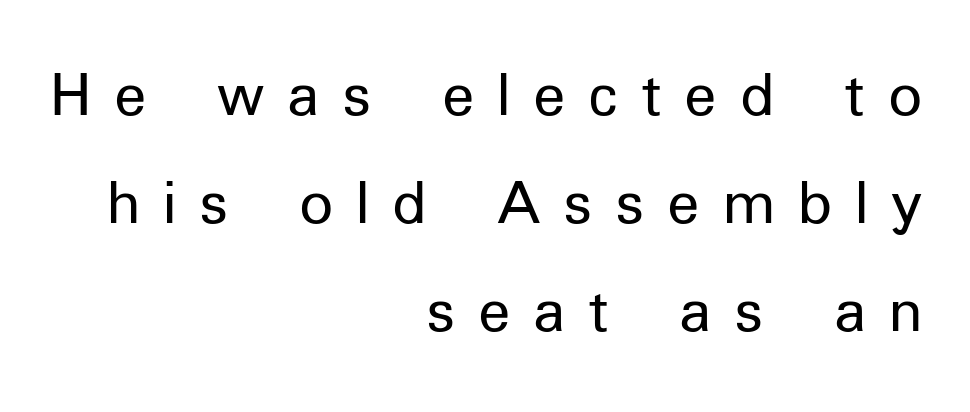
Every stem runs plumb, perpendicular to the baseline. The area under the type is left untouched. Honestly, the letter spacing is so wide it's the main thing you notice. The face used here is proportionally spaced, like ordinary book or web type.
